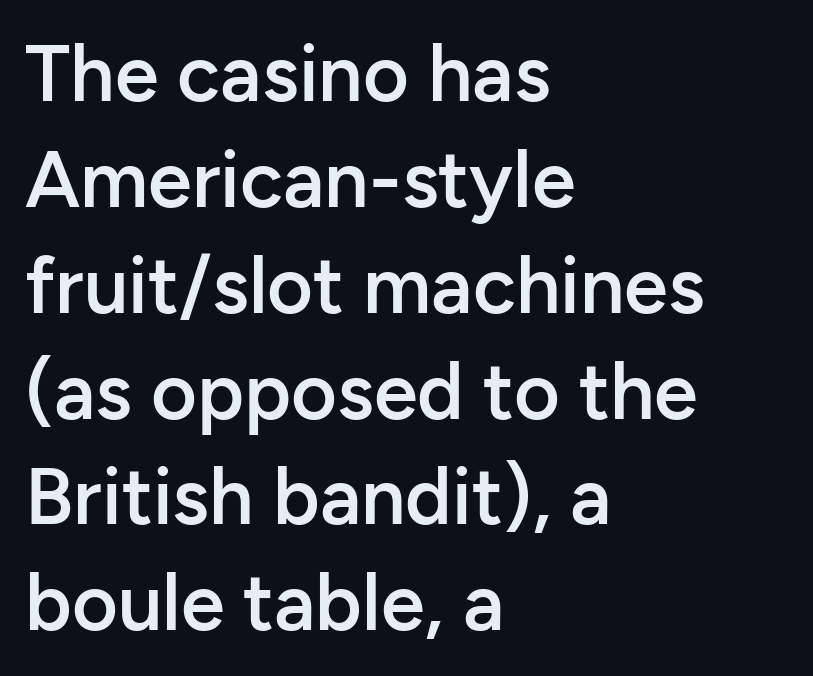
Q: Is the text bold? A: Semi-bold.
Q: Is the text italic (slanted)? A: No, it is upright.
Q: Is the typeface a serif or a sans-serif typeface? A: Sans-serif.
Q: Is the text underlined? A: No.
Q: How is the paragraph aligned? A: Left-aligned.
Q: Is the spacing between letters normal or unusually wide? A: Normal.
Q: Is the spacing between lines tight, normal or loose? A: Normal.
Q: Width (condensed, normal, or wide)? A: Normal.
Q: Stroke contrast? A: Low.
Q: x-height? A: Medium.
Q: Monospaced? A: No.
